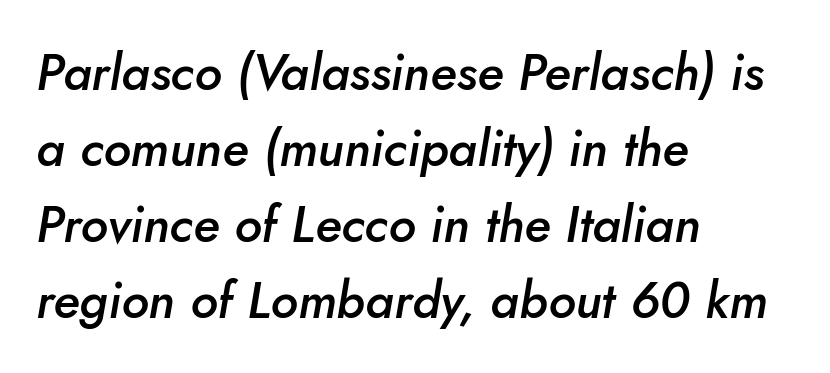
The image shows 50 px semibold type, italic (leaning right); set left-aligned, normal line spacing (1.52x), normal letter spacing, not underlined; low stroke contrast and a small x-height.
